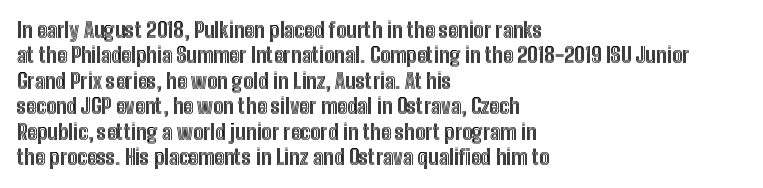
{"italic": "no", "underline": "no", "align": "left", "line_spacing_ratio": 1.21, "letter_spacing": "normal", "letter_spacing_em": 0.0, "glyph_px": 21}
